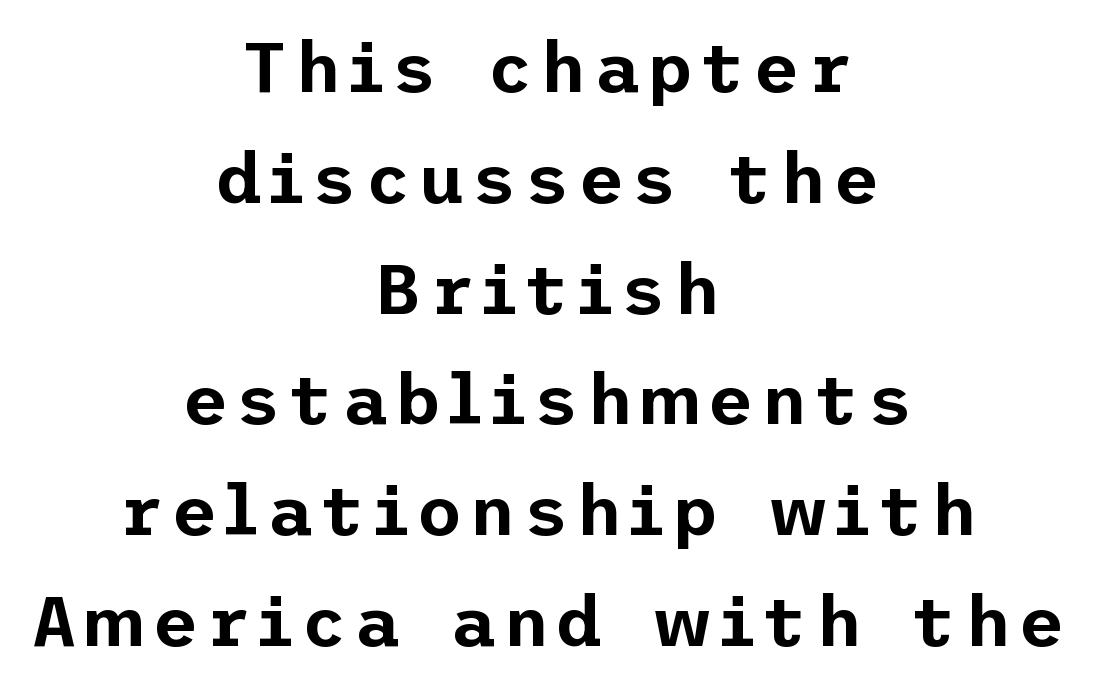
Q: Is the text italic (slanted)? A: No, it is upright.
Q: Is the typeface a serif or a sans-serif typeface? A: Sans-serif.
Q: Is the text underlined? A: No.
Q: How is the paragraph aligned? A: Centered.
Q: Is the spacing between lines tight, normal or loose? A: Normal.
Q: Width (condensed, normal, or wide)? A: Normal.
Q: Stroke contrast? A: Low.
Q: x-height? A: Medium.
